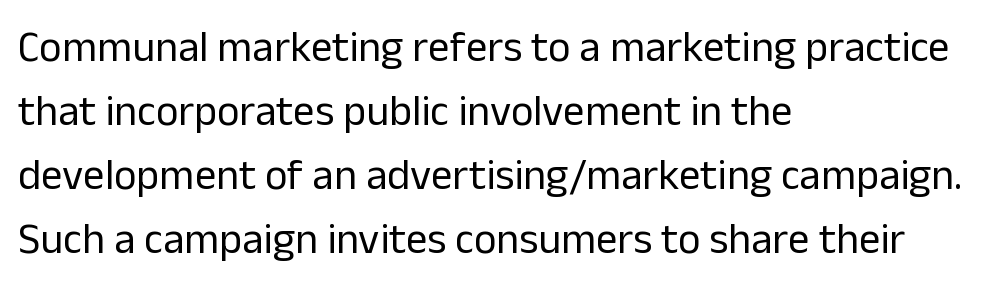
Q: Is the text bold? A: No.
Q: Is the text italic (slanted)? A: No, it is upright.
Q: Is the typeface a serif or a sans-serif typeface? A: Sans-serif.
Q: Is the text underlined? A: No.
Q: How is the paragraph aligned? A: Left-aligned.
Q: Is the spacing between letters normal or unusually wide? A: Normal.
Q: Is the spacing between lines tight, normal or loose? A: Normal.
Q: Width (condensed, normal, or wide)? A: Normal.
Q: Stroke contrast? A: Low.
Q: x-height? A: Medium.
Q: Monospaced? A: No.
